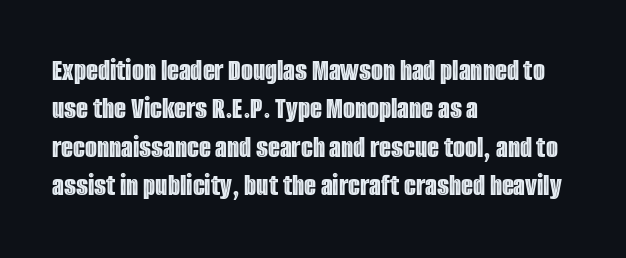
Q: Is the text italic (slanted)? A: No, it is upright.
Q: Is the text underlined? A: No.
Q: How is the paragraph aligned? A: Left-aligned.
Q: Is the spacing between letters normal or unusually wide? A: Normal.
Q: Width (condensed, normal, or wide)? A: Condensed.
Q: x-height? A: Large.
Q: Monospaced? A: No.
